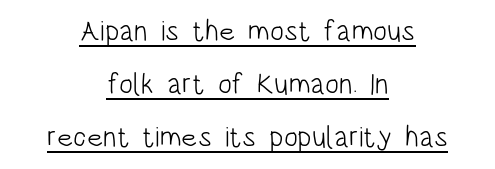
One-word summary of the alignment: center. The rendering shows plain stroke endings on the letterforms — a sans-serif design. Does the lettering tilt? It doesn't — this is upright. This sample uses plain, unmodified letter spacing.
